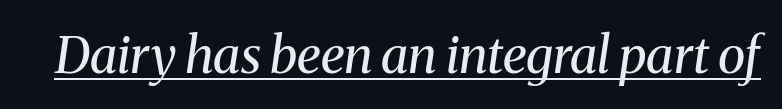
Q: Is the text bold? A: No.
Q: Is the text italic (slanted)? A: Yes, it leans right by about 8 degrees.
Q: Is the typeface a serif or a sans-serif typeface? A: Serif.
Q: Is the text underlined? A: Yes.
Q: Is the spacing between letters normal or unusually wide? A: Normal.
Q: Width (condensed, normal, or wide)? A: Normal.
Q: Stroke contrast? A: Medium.
Q: x-height? A: Medium.
Q: Monospaced? A: No.
